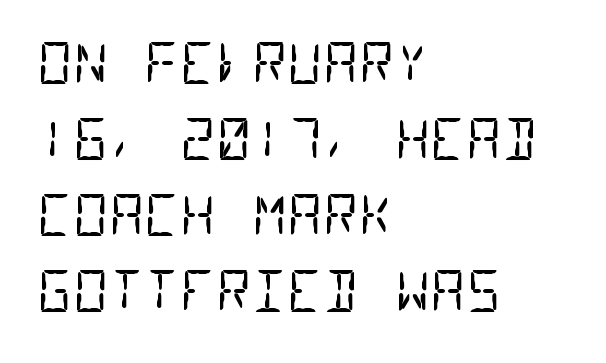
The rendering shows plain stroke endings on the letterforms — a sans-serif design. The rendering uses typewriter-style spacing with identical character cells. Whoever set this chose a conventional vertical rhythm. Standard letterfit; no display-style spreading of the glyphs.
